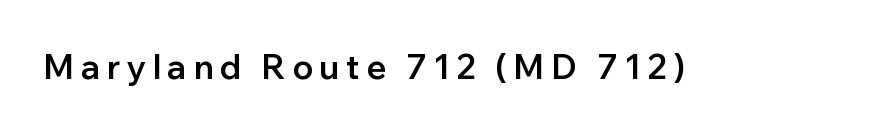
Q: Is the text bold? A: Semi-bold.
Q: Is the text italic (slanted)? A: No, it is upright.
Q: Is the typeface a serif or a sans-serif typeface? A: Sans-serif.
Q: Is the text underlined? A: No.
Q: Width (condensed, normal, or wide)? A: Normal.
Q: Stroke contrast? A: Low.
Q: x-height? A: Medium.
Q: Monospaced? A: No.
